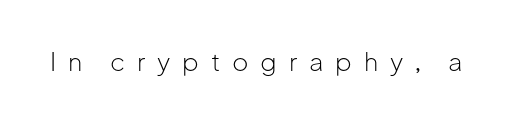
The gaps between neighbouring characters are conspicuously large. These lines were composed using upright roman letters. Weight: not bold — regular or lighter. The passage shown is not underscored anywhere.
